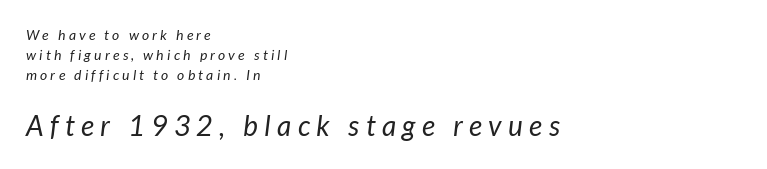
{"italic": "yes", "lean": "right", "slant_degrees": 7, "bold": "no", "weight": "regular", "width": "normal", "stroke_contrast": "low", "x_height": "medium", "monospaced": "no", "underline": "no", "align": "left", "line_spacing": "normal", "line_spacing_ratio": 1.43, "letter_spacing": "wide", "letter_spacing_em": 0.23, "larger_block": "second", "size_ratio": 2.0, "glyph_px": 28}
